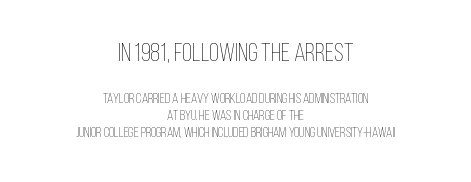
Q: Is the text bold? A: No.
Q: Is the text italic (slanted)? A: No, it is upright.
Q: Is the text underlined? A: No.
Q: How is the paragraph aligned? A: Centered.
Q: Is the spacing between letters normal or unusually wide? A: Normal.
Q: Which block of text is set in a larger size, the first (top) or the second (bottom)? A: The first (top) one.
